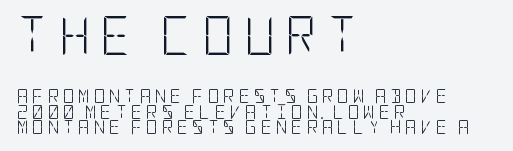
The image shows 38 px light, condensed sans-serif type, upright; set left-aligned, tight line spacing (1.1x), unusually wide letter spacing (+0.28 em), not underlined; the first (top) block is 2.71x larger; low stroke contrast and a large x-height.
